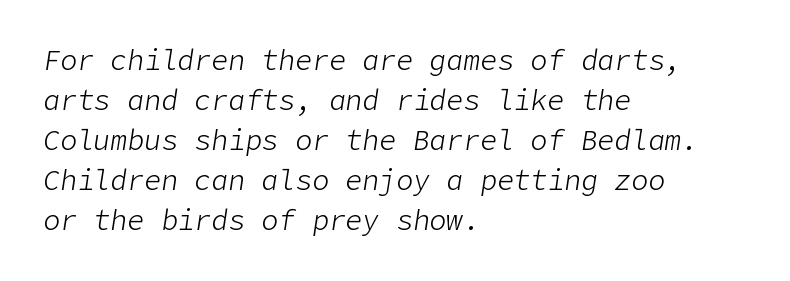
The image shows 28 px light type, italic (leaning right); set left-aligned, normal line spacing (1.43x), normal letter spacing, not underlined; low stroke contrast and a medium x-height.
